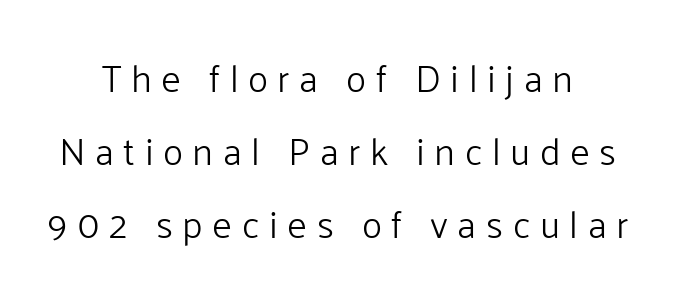
The image shows 38 px light sans-serif type, upright; set loose line spacing (1.92x), unusually wide letter spacing (+0.25 em), not underlined; low stroke contrast and a medium x-height.
